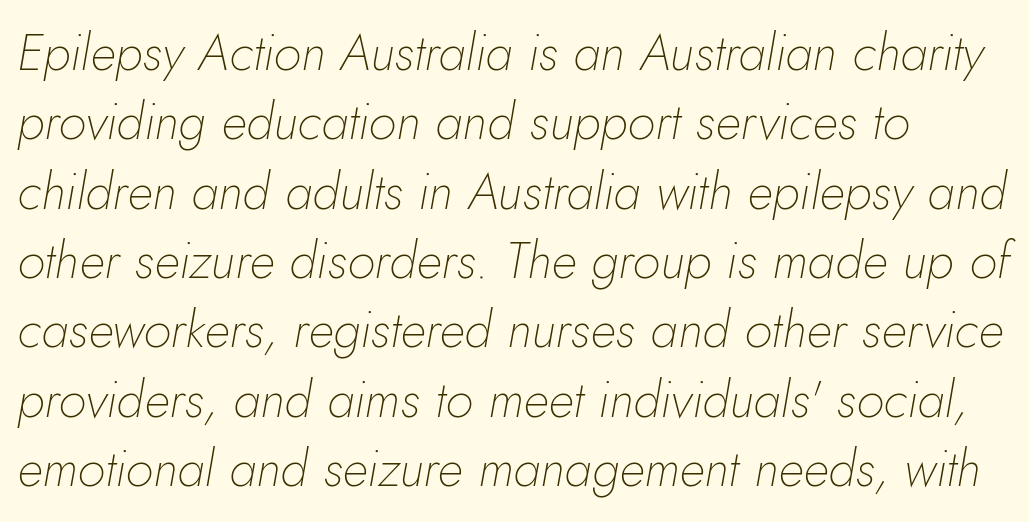
Rows of type keep a routine distance in the vertical direction. When letters slant like this, we call the style italic. Spacing verdict: proportional, widths tailored to each character. Tracking value appears to be zero — textbook default spacing. Underlining? Definitely not there.
